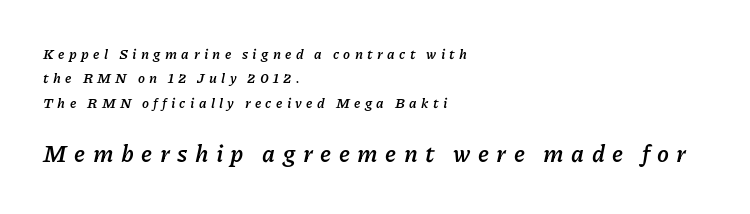
{"italic": "yes", "lean": "right", "slant_degrees": 11, "bold": "yes", "underline": "no", "align": "left", "line_spacing_ratio": 1.74, "letter_spacing": "wide", "letter_spacing_em": 0.31, "larger_block": "second", "size_ratio": 1.71, "glyph_px": 24}
